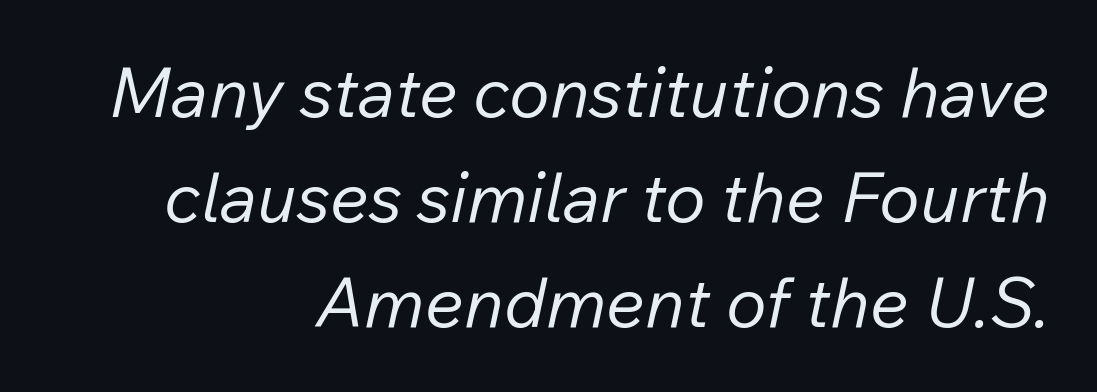
The image shows 69 px regular-weight type, italic (leaning right); set right-aligned, normal line spacing (1.52x), normal letter spacing, not underlined; low stroke contrast and a medium x-height.
